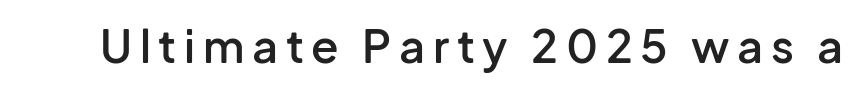
{"serif": "no", "italic": "no", "bold": "semi", "weight": "semibold", "width": "normal", "stroke_contrast": "low", "x_height": "medium", "monospaced": "no", "underline": "no", "glyph_px": 45}
